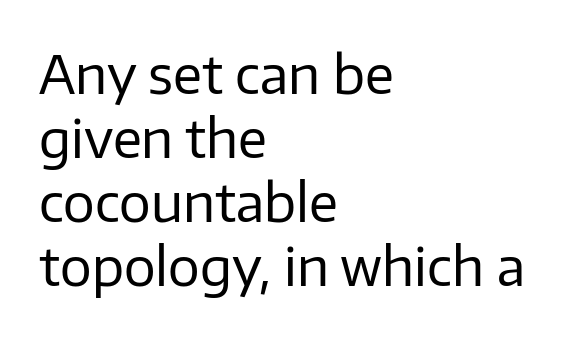
Q: Is the text bold? A: No.
Q: Is the text italic (slanted)? A: No, it is upright.
Q: Is the typeface a serif or a sans-serif typeface? A: Sans-serif.
Q: Is the text underlined? A: No.
Q: How is the paragraph aligned? A: Left-aligned.
Q: Is the spacing between letters normal or unusually wide? A: Normal.
Q: Width (condensed, normal, or wide)? A: Normal.
Q: Stroke contrast? A: Low.
Q: x-height? A: Medium.
Q: Monospaced? A: No.
